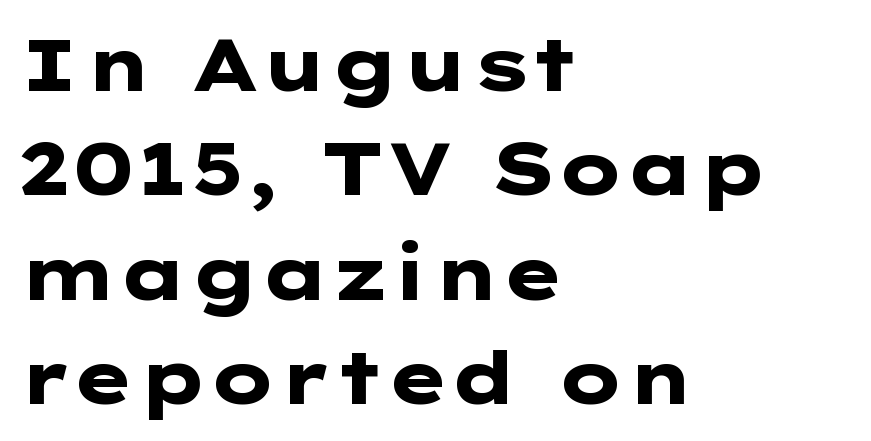
Whoever set this chose a conventional vertical rhythm. Letters rest on an invisible, unmarked baseline. Reading down the block, your eye returns to a fixed left position each line. The passage shown has conventional tracking throughout. The axis of the letterforms is exactly vertical.
